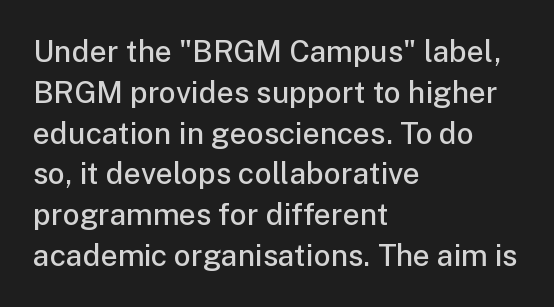
The image shows 30 px semibold sans-serif type, upright; set left-aligned, normal line spacing (1.36x), normal letter spacing, not underlined; low stroke contrast and a medium x-height.
